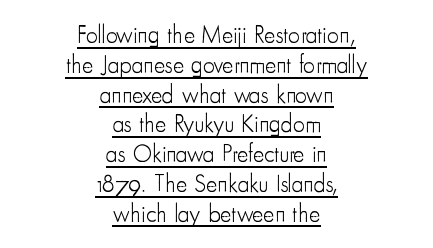
{"italic": "no", "bold": "no", "underline": "yes", "align": "center", "line_spacing_ratio": 1.24, "letter_spacing": "normal", "letter_spacing_em": 0.0, "glyph_px": 24}
